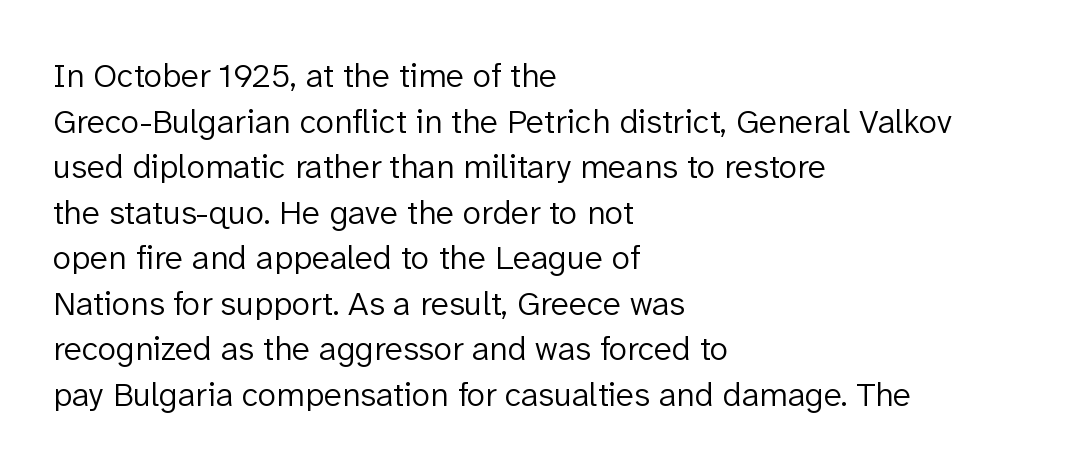
{"serif": "no", "italic": "no", "bold": "no", "weight": "light", "width": "normal", "stroke_contrast": "low", "x_height": "medium", "monospaced": "no", "underline": "no", "align": "left", "line_spacing": "normal", "line_spacing_ratio": 1.34, "letter_spacing": "normal", "letter_spacing_em": 0.0, "glyph_px": 34}
